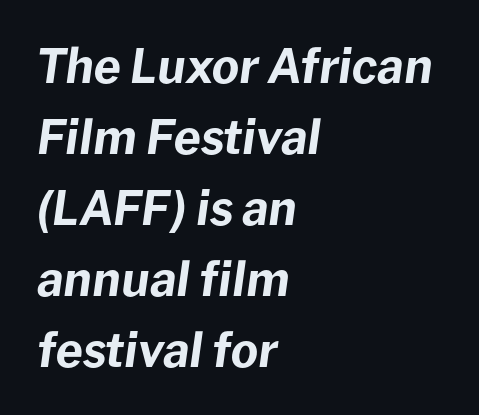
Proportional: the letters do not fall into vertical columns. The rendering uses a bold face; every stroke is thick and dark. A student would call this left alignment; a typographer would say flush left, rag right. The specimen omits any rule beneath the text block's lines. Horizontal bands of white between lines are of average thickness. Words appear dense and cohesive because spacing is normal.
